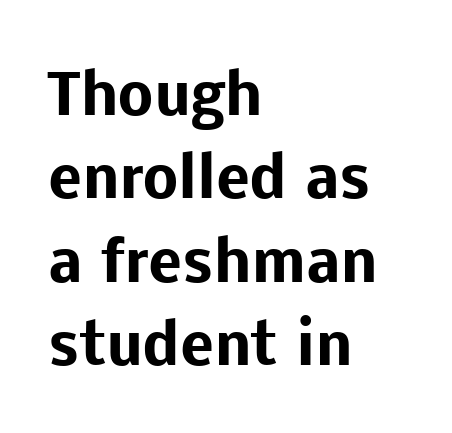
The image shows 56 px heavy sans-serif type, upright; set left-aligned, normal line spacing (1.49x), normal letter spacing, not underlined; low stroke contrast and a medium x-height.
